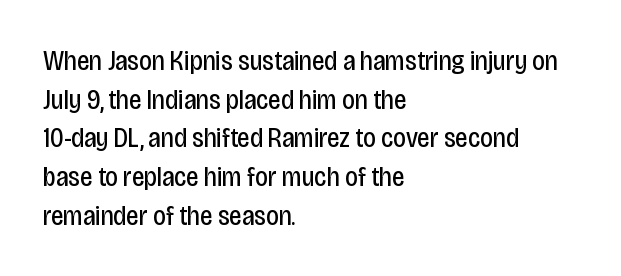
The image shows 28 px regular-weight, condensed sans-serif type, upright; set left-aligned, normal line spacing (1.38x), normal letter spacing, not underlined; low stroke contrast and a large x-height.
